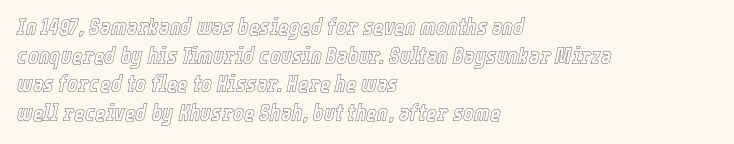
The image shows 23 px text type, italic (leaning right); set left-aligned, normal line spacing (1.25x), normal letter spacing, not underlined.
